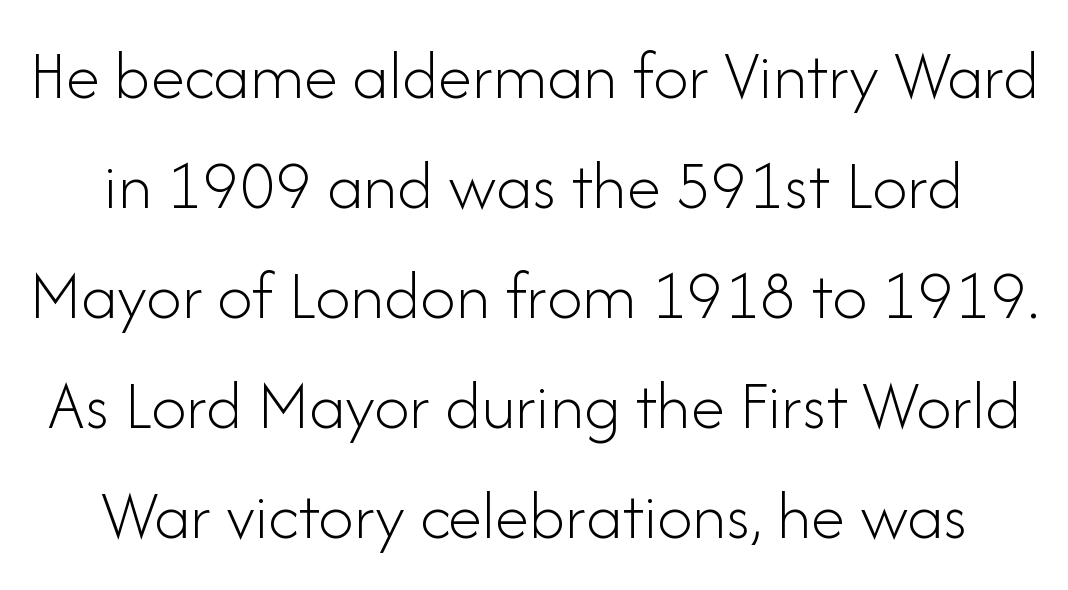
{"serif": "no", "italic": "no", "bold": "no", "weight": "light", "width": "normal", "stroke_contrast": "low", "x_height": "small", "monospaced": "no", "underline": "no", "line_spacing": "normal", "line_spacing_ratio": 1.57, "letter_spacing": "normal", "letter_spacing_em": 0.0, "glyph_px": 70}
